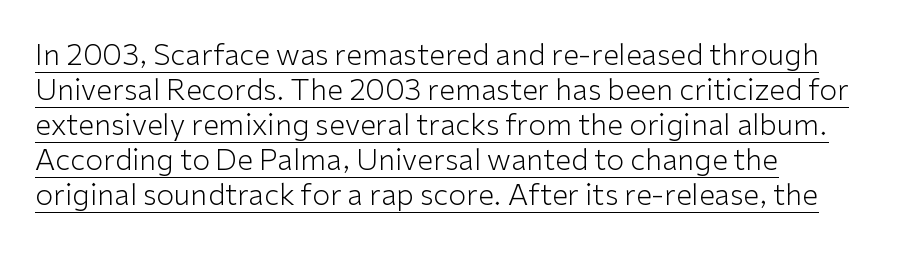
The image shows 29 px light sans-serif type, upright; set left-aligned, line spacing 1.21x, normal letter spacing, underlined; low stroke contrast and a medium x-height.
